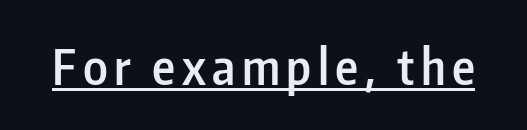
Strokes here are thickened, but only to semibold level. The specimen includes a rule beneath the text block's lines. The passage shown is typed in a proportional face where columns would drift. A typesetter would mark this as roman, not italic.
